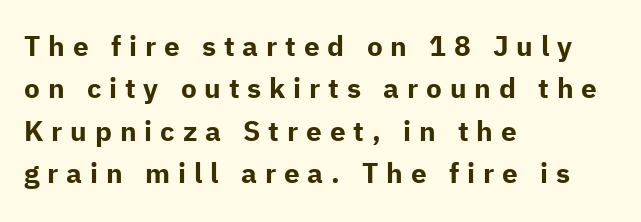
Q: Is the text bold? A: Yes.
Q: Is the text italic (slanted)? A: No, it is upright.
Q: Is the typeface a serif or a sans-serif typeface? A: Sans-serif.
Q: Is the text underlined? A: No.
Q: How is the paragraph aligned? A: Left-aligned.
Q: Is the spacing between letters normal or unusually wide? A: Unusually wide.
Q: Is the spacing between lines tight, normal or loose? A: Normal.
Q: Width (condensed, normal, or wide)? A: Normal.
Q: Stroke contrast? A: Low.
Q: x-height? A: Medium.
Q: Monospaced? A: No.
